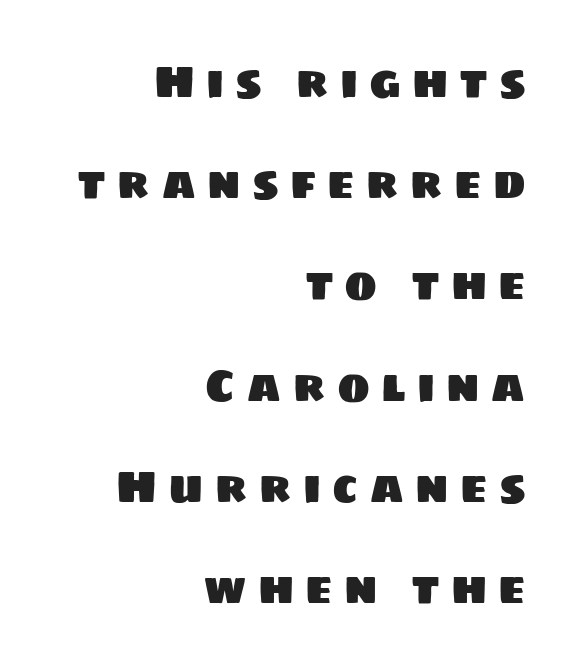
Vertically, the passage feels expansive, rows floating well apart. Is the letter spacing exaggerated? Yes — the characters are pushed far apart. The compositor pushed each line to the right boundary. The letters advance in unequal steps, a hallmark of proportional type. Nothing sits at the stroke ends, so this counts as sans-serif.
